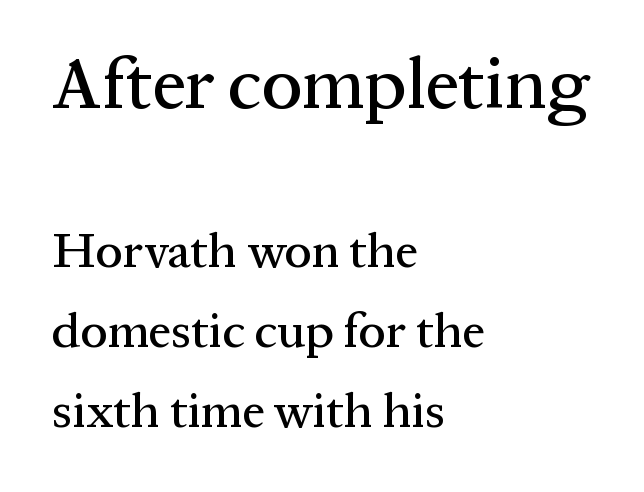
{"serif": "yes", "italic": "no", "width": "normal", "stroke_contrast": "medium", "x_height": "medium", "monospaced": "no", "underline": "no", "align": "left", "line_spacing": "normal", "line_spacing_ratio": 1.63, "letter_spacing": "normal", "letter_spacing_em": 0.0, "larger_block": "first", "size_ratio": 1.49, "glyph_px": 73}
